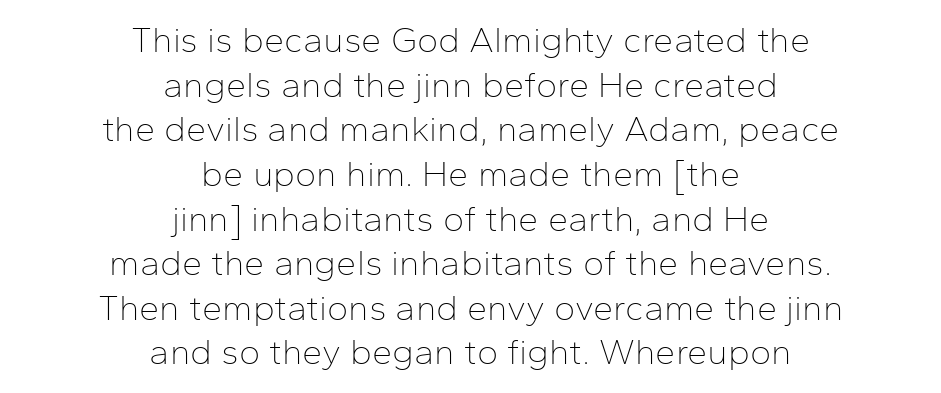
Anything drawn beneath the words? Only blank space. Which margin do the lines hug? Neither — every line sits in the middle. The axis of the letterforms is exactly vertical. No letter is thick-stroked: the sample isn't bold. Is this a sans? Yes — the strokes have no serifs. Is this a fixed-width face? No — the glyphs have proportional, varying widths.
